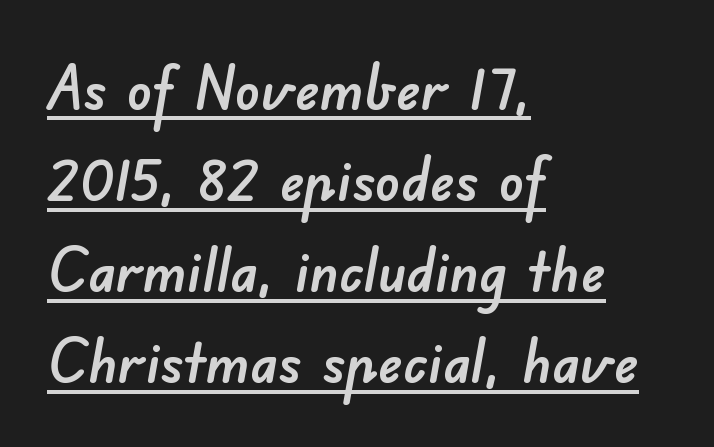
The image shows 62 px sans-serif type; set left-aligned, normal line spacing (1.47x), normal letter spacing, underlined; low stroke contrast and a small x-height.
